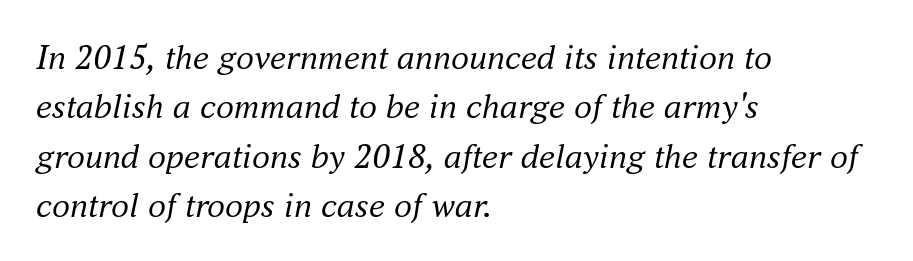
The font's italic variant was chosen for this text. Letter spacing: default. How would I describe the line gaps? Plain and ordinary. Compared with a typical body face, this is equally light or lighter still. Font category for this specimen: serif.
